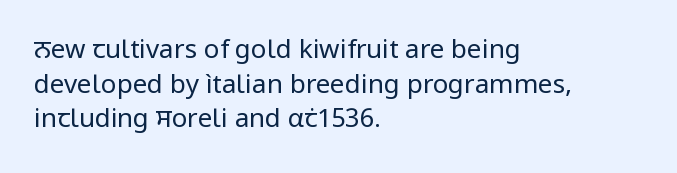
No chunkiness to these letters — they're not bold. A classic flush-left, rag-right setting is used for this passage. One glance says typical: line gaps are just what's usual. The letters sit at their default tracking, neither squeezed nor spread.
